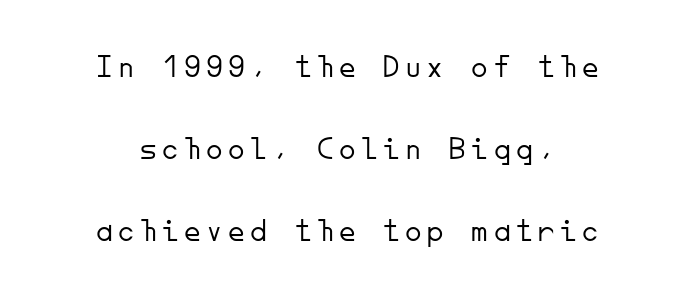
The image shows 33 px light sans-serif type, upright, monospaced; set centered, loose line spacing (2.49x), not underlined; low stroke contrast and a small x-height.
